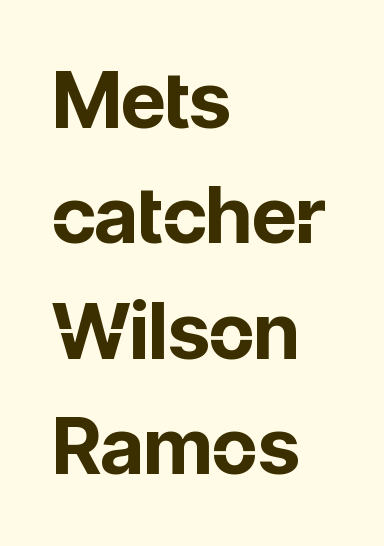
The image shows 78 px bold sans-serif type, upright; set left-aligned, normal line spacing (1.48x), normal letter spacing, not underlined; low stroke contrast and a medium x-height.
